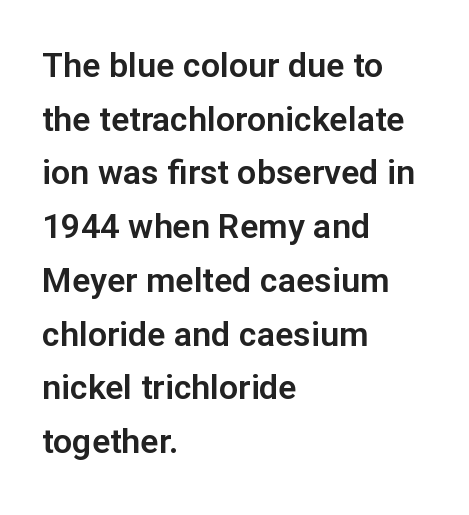
Q: Is the text italic (slanted)? A: No, it is upright.
Q: Is the typeface a serif or a sans-serif typeface? A: Sans-serif.
Q: Is the text underlined? A: No.
Q: How is the paragraph aligned? A: Left-aligned.
Q: Is the spacing between letters normal or unusually wide? A: Normal.
Q: Is the spacing between lines tight, normal or loose? A: Normal.
Q: Width (condensed, normal, or wide)? A: Normal.
Q: Stroke contrast? A: Low.
Q: x-height? A: Medium.
Q: Monospaced? A: No.
